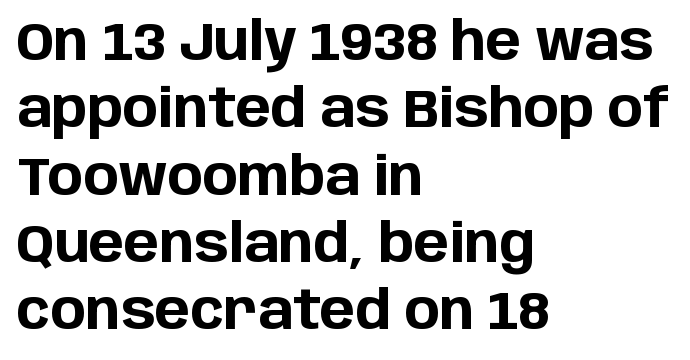
Q: Is the text bold? A: Yes.
Q: Is the text italic (slanted)? A: No, it is upright.
Q: Is the typeface a serif or a sans-serif typeface? A: Sans-serif.
Q: Is the text underlined? A: No.
Q: How is the paragraph aligned? A: Left-aligned.
Q: Is the spacing between letters normal or unusually wide? A: Normal.
Q: Is the spacing between lines tight, normal or loose? A: Normal.
Q: Width (condensed, normal, or wide)? A: Normal.
Q: Stroke contrast? A: Low.
Q: x-height? A: Large.
Q: Monospaced? A: No.
